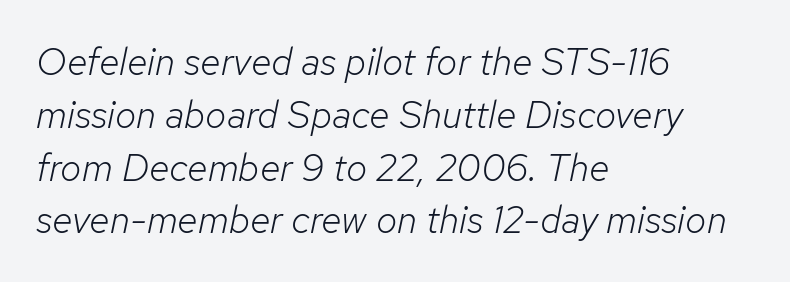
This sample is left-justified, so line endings fall wherever the words run out. Default kerning and tracking; the words read as compact shapes. This sample uses an oblique cut, with every glyph tilted off the vertical. The leading is moderate, giving the passage an even texture. Heft: none added — not bold.
